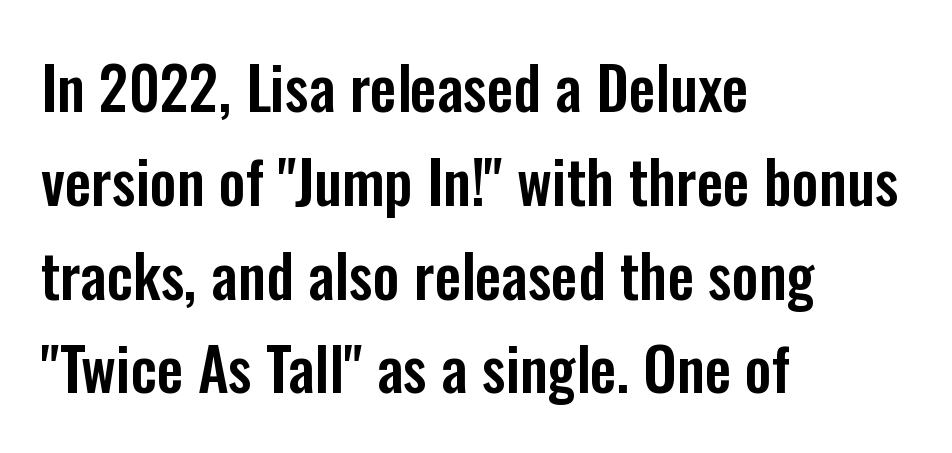
The image shows 59 px condensed sans-serif type, upright; set left-aligned, normal line spacing (1.59x), normal letter spacing, not underlined; low stroke contrast and a medium x-height.
